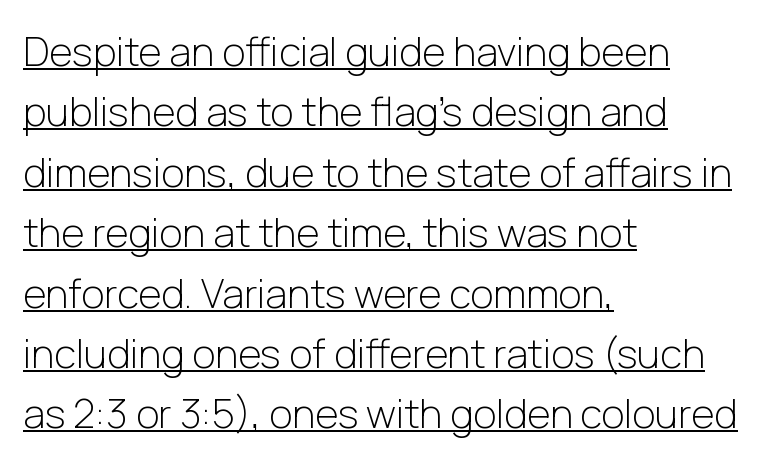
{"serif": "no", "italic": "no", "bold": "no", "weight": "light", "width": "normal", "stroke_contrast": "low", "x_height": "medium", "monospaced": "no", "underline": "yes", "align": "left", "line_spacing": "normal", "line_spacing_ratio": 1.51, "letter_spacing": "normal", "letter_spacing_em": 0.0, "glyph_px": 40}
